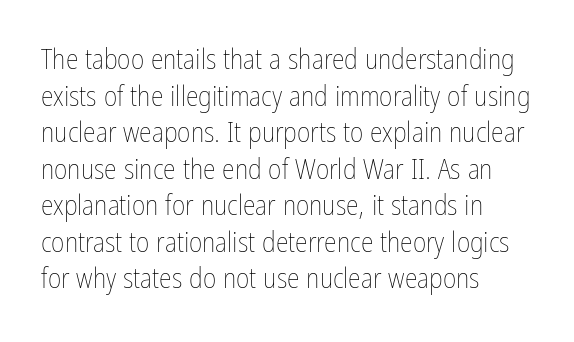
{"italic": "no", "bold": "no", "weight": "thin", "width": "condensed", "stroke_contrast": "low", "x_height": "medium", "monospaced": "no", "underline": "no", "align": "left", "line_spacing": "normal", "line_spacing_ratio": 1.26, "letter_spacing": "normal", "letter_spacing_em": 0.0, "glyph_px": 29}
